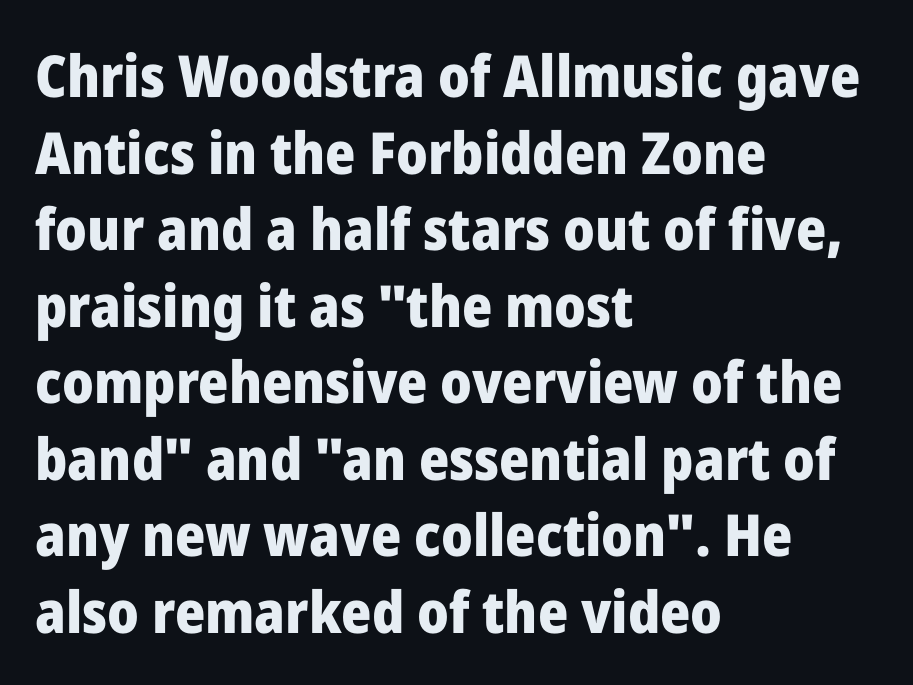
{"serif": "no", "italic": "no", "bold": "yes", "weight": "heavy", "width": "normal", "stroke_contrast": "low", "x_height": "medium", "monospaced": "no", "underline": "no", "align": "left", "line_spacing": "normal", "line_spacing_ratio": 1.32, "letter_spacing": "normal", "letter_spacing_em": 0.0, "glyph_px": 58}
